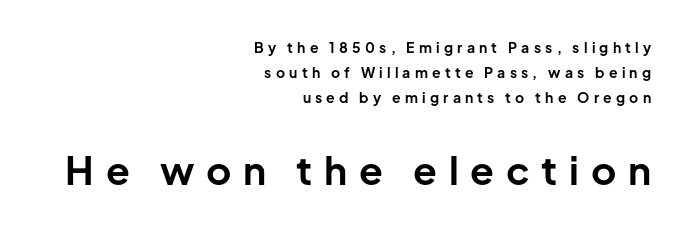
The lines in this sample share a right terminus and differ only in where they begin. Its strokes are broad and dark, the hallmark of bold type. Nobody drew a line under any word here. Unlike a traditional serif, this face leaves its strokes unadorned.
